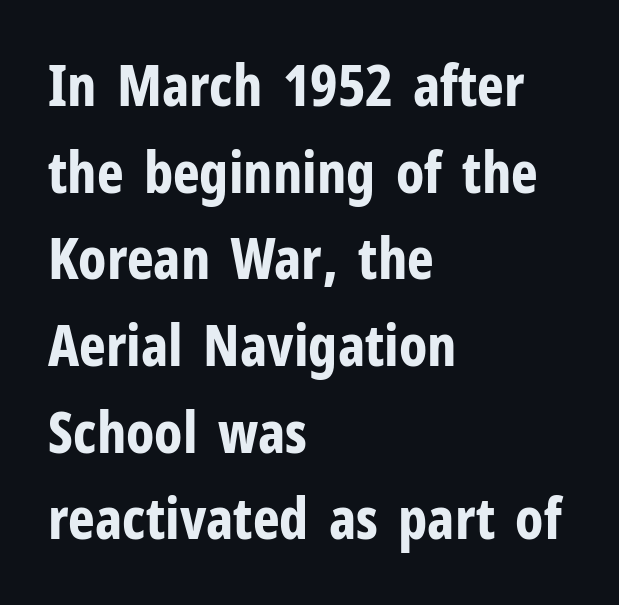
{"serif": "no", "italic": "no", "bold": "yes", "weight": "bold", "width": "condensed", "stroke_contrast": "low", "x_height": "medium", "monospaced": "no", "underline": "no", "align": "left", "line_spacing": "normal", "line_spacing_ratio": 1.52, "letter_spacing": "normal", "letter_spacing_em": 0.0, "glyph_px": 57}
